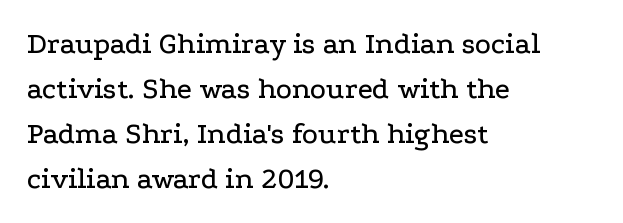
The image shows 30 px wide serif type, upright; set left-aligned, normal line spacing (1.5x), normal letter spacing, not underlined; low stroke contrast and a medium x-height.
